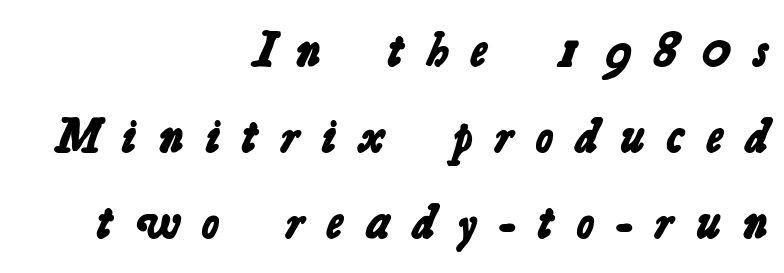
The image shows 48 px bold sans-serif type; set right-aligned, line spacing 1.79x, unusually wide letter spacing (+0.47 em), not underlined; low stroke contrast and a medium x-height.
